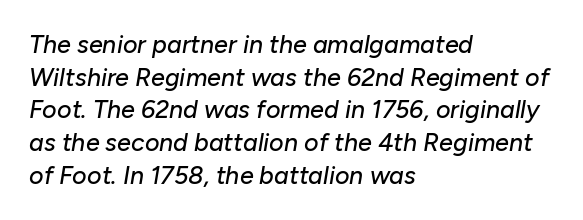
{"italic": "yes", "lean": "right", "slant_degrees": 10, "underline": "no", "align": "left", "line_spacing": "normal", "line_spacing_ratio": 1.31, "letter_spacing": "normal", "letter_spacing_em": 0.0, "glyph_px": 25}
